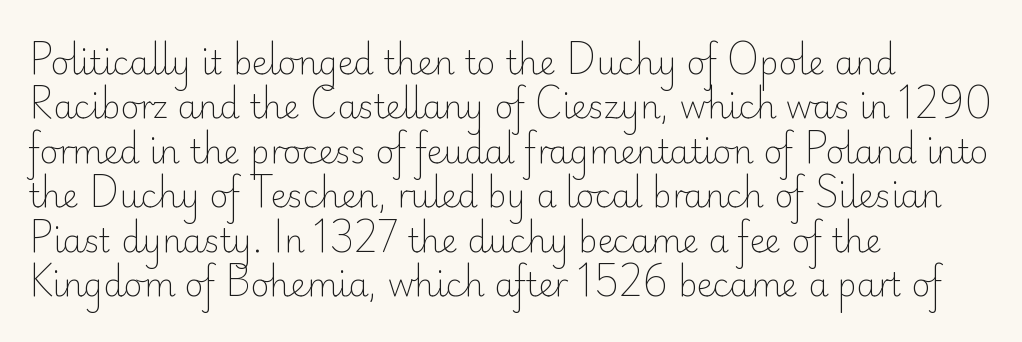
A typesetter would call this zero additional tracking. If you drew a line through each stem, it would be perfectly vertical. Notice how the passage keeps a crisp vertical edge on the left only. A typesetter would label this face a sans. You could not count columns in this text — the font is proportionally spaced.
